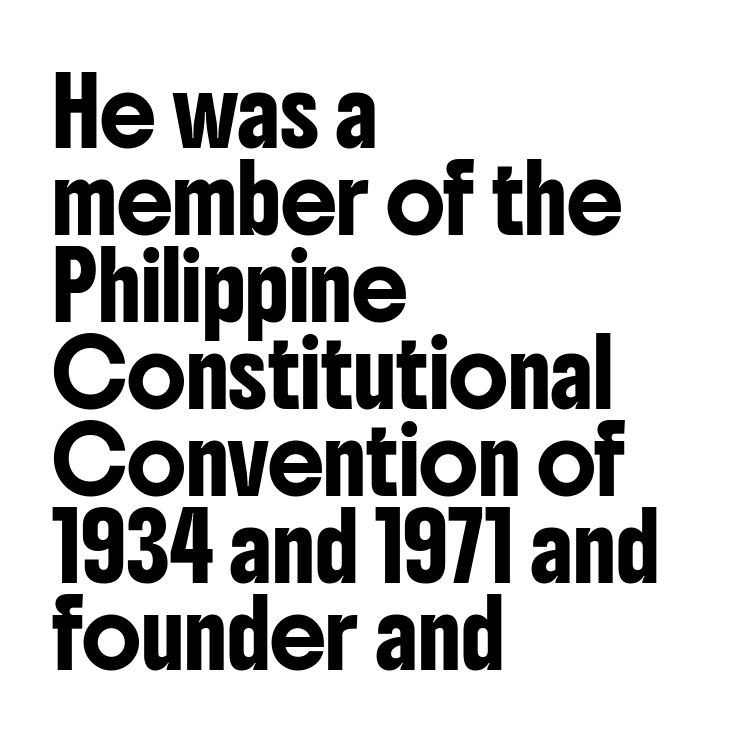
{"serif": "no", "italic": "no", "width": "condensed", "stroke_contrast": "low", "x_height": "medium", "monospaced": "no", "underline": "no", "align": "left", "line_spacing": "normal", "line_spacing_ratio": 1.38, "letter_spacing": "normal", "letter_spacing_em": 0.0, "glyph_px": 63}
